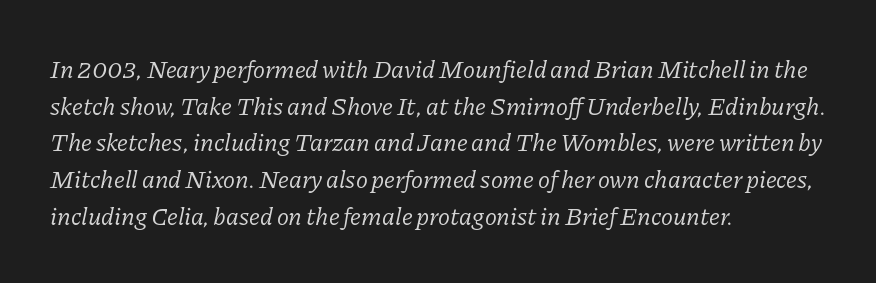
The image shows 25 px text type, italic (leaning right); set left-aligned, normal line spacing (1.47x), normal letter spacing, not underlined.
